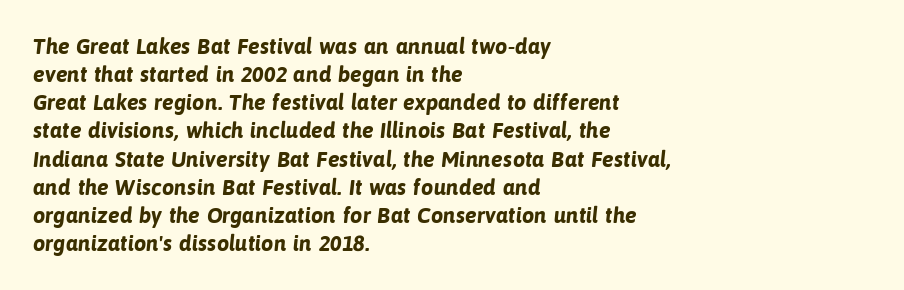
The image shows 22 px bold type; set left-aligned, normal line spacing (1.28x), normal letter spacing, not underlined.
